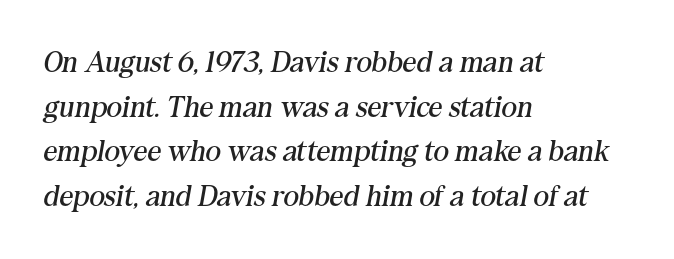
{"serif": "yes", "italic": "yes", "lean": "right", "slant_degrees": 10, "bold": "no", "weight": "regular", "width": "normal", "stroke_contrast": "medium", "x_height": "medium", "monospaced": "no", "underline": "no", "align": "left", "line_spacing": "normal", "line_spacing_ratio": 1.49, "letter_spacing": "normal", "letter_spacing_em": 0.0, "glyph_px": 30}
